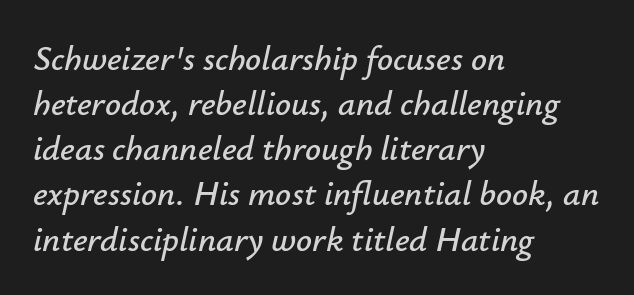
The designer left line spacing at the default. The lines are quadded left. You could not count columns in this text — the font is proportionally spaced. Short note: letters normally spaced. No word sits above an underline.
